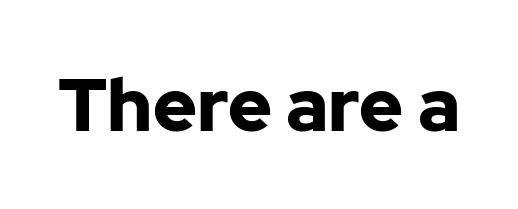
Q: Is the text bold? A: Yes.
Q: Is the text italic (slanted)? A: No, it is upright.
Q: Is the typeface a serif or a sans-serif typeface? A: Sans-serif.
Q: Is the text underlined? A: No.
Q: Is the spacing between letters normal or unusually wide? A: Normal.
Q: Width (condensed, normal, or wide)? A: Normal.
Q: Stroke contrast? A: Low.
Q: x-height? A: Medium.
Q: Monospaced? A: No.
